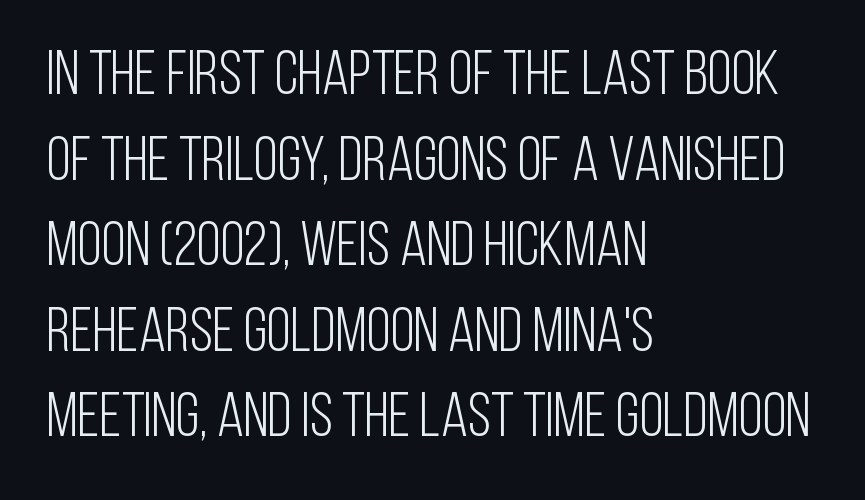
Q: Is the text bold? A: No.
Q: Is the text italic (slanted)? A: No, it is upright.
Q: Is the typeface a serif or a sans-serif typeface? A: Sans-serif.
Q: Is the text underlined? A: No.
Q: How is the paragraph aligned? A: Left-aligned.
Q: Is the spacing between letters normal or unusually wide? A: Normal.
Q: Is the spacing between lines tight, normal or loose? A: Normal.
Q: Width (condensed, normal, or wide)? A: Condensed.
Q: Stroke contrast? A: Low.
Q: x-height? A: Large.
Q: Monospaced? A: No.
